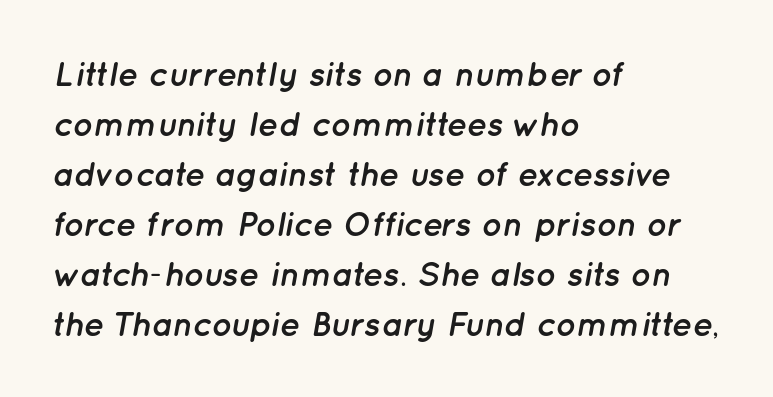
The passage is arranged the way most books set body copy — flush left. Stroke thickness is high; the sample reads as a true bold. Do the characters align in a grid? No, the font is proportional. Each new line begins a customary step beneath the previous one.
